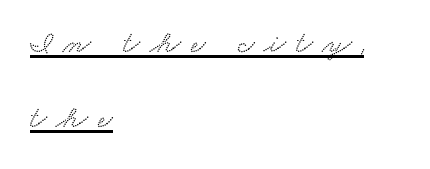
The ragged edge is on the right, which tells us the setting is flush left. Notice the wide empty band between every row — that's loose leading. Compared with typical body copy, the letter spacing here is much looser. Compared with undecorated copy, this sample adds a rule below the words. I'd call this a serif setting — the letters wear small feet.
